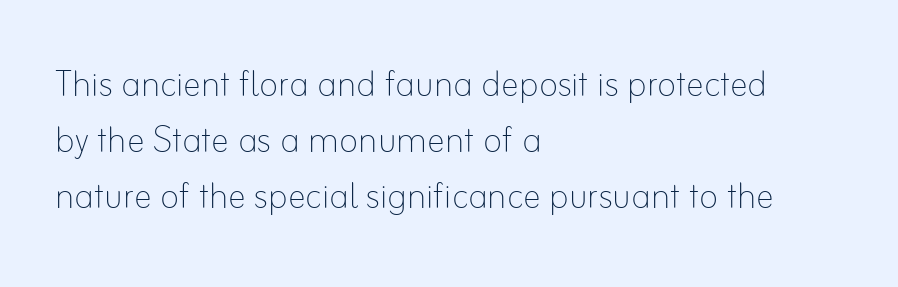
The image shows 45 px thin type, upright; set left-aligned, normal line spacing (1.25x), normal letter spacing, not underlined; low stroke contrast and a small x-height.
